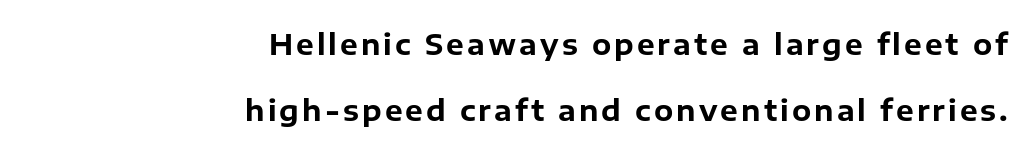
No italicization has been applied; the sample stays upright. The compositor pushed each line to the right boundary. The face used here is proportionally spaced, like ordinary book or web type. The rendering uses a large line-height, opening up the rows.
